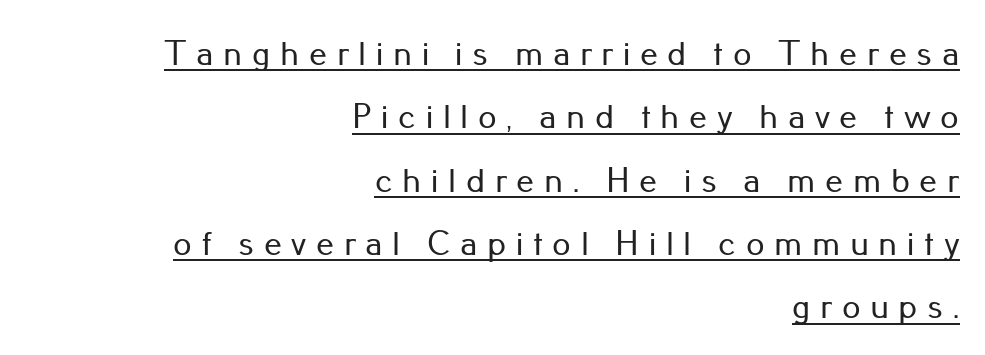
The image shows 36 px sans-serif type, upright; set right-aligned, line spacing 1.76x, unusually wide letter spacing (+0.27 em), underlined; low stroke contrast and a small x-height.
